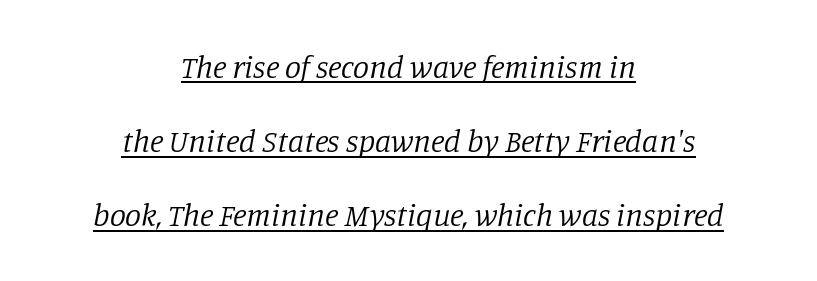
The rendering uses a large line-height, opening up the rows. Stems here are at most as thick as an everyday book face. The font's italic variant was chosen for this text. The text block is weighted toward neither margin, spreading evenly from the middle.
